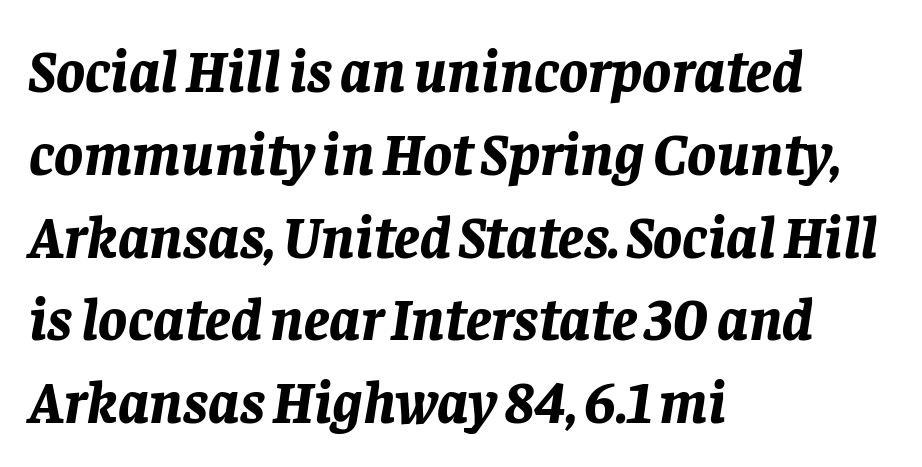
Q: Is the text bold? A: Yes.
Q: Is the text italic (slanted)? A: Yes, it leans right by about 8 degrees.
Q: Is the text underlined? A: No.
Q: How is the paragraph aligned? A: Left-aligned.
Q: Is the spacing between letters normal or unusually wide? A: Normal.
Q: Is the spacing between lines tight, normal or loose? A: Normal.
Q: Width (condensed, normal, or wide)? A: Normal.
Q: Stroke contrast? A: Low.
Q: x-height? A: Large.
Q: Monospaced? A: No.
